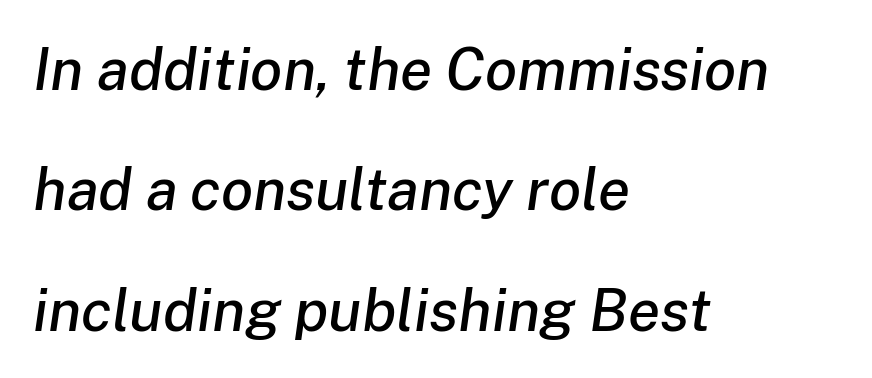
Q: Is the text italic (slanted)? A: Yes, it leans right by about 8 degrees.
Q: Is the text underlined? A: No.
Q: How is the paragraph aligned? A: Left-aligned.
Q: Is the spacing between letters normal or unusually wide? A: Normal.
Q: Is the spacing between lines tight, normal or loose? A: Loose.
Q: Width (condensed, normal, or wide)? A: Normal.
Q: Stroke contrast? A: Low.
Q: x-height? A: Medium.
Q: Monospaced? A: No.
